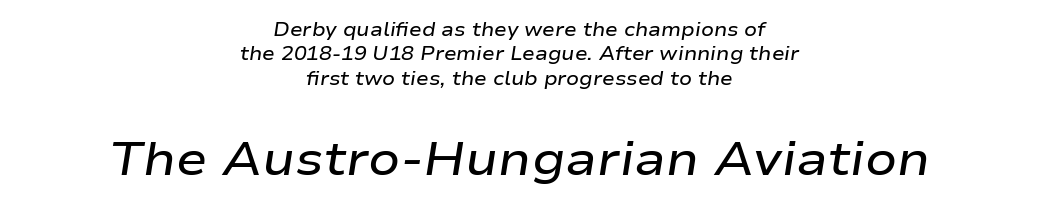
Q: Is the text bold? A: Semi-bold.
Q: Is the text italic (slanted)? A: Yes, it leans right by about 9 degrees.
Q: Is the text underlined? A: No.
Q: How is the paragraph aligned? A: Centered.
Q: Is the spacing between letters normal or unusually wide? A: Normal.
Q: Is the spacing between lines tight, normal or loose? A: Normal.
Q: Which block of text is set in a larger size, the first (top) or the second (bottom)? A: The second (bottom) one.
Q: Width (condensed, normal, or wide)? A: Wide.
Q: Stroke contrast? A: Low.
Q: x-height? A: Medium.
Q: Monospaced? A: No.
